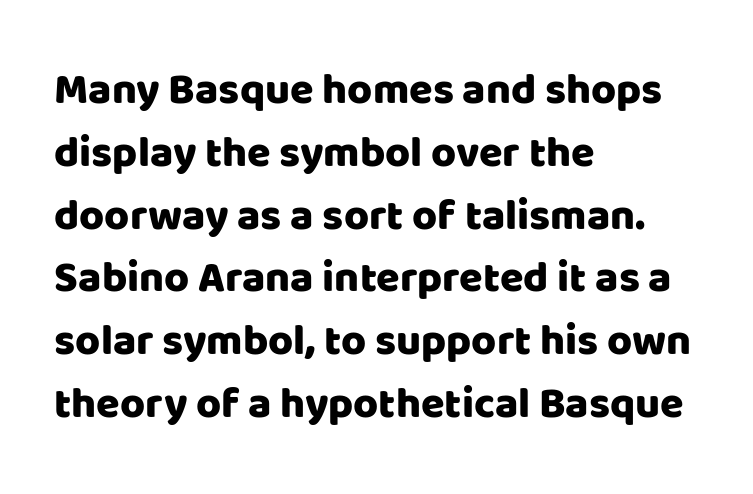
The image shows 43 px sans-serif type, upright; set left-aligned, normal line spacing (1.46x), normal letter spacing, not underlined; low stroke contrast and a large x-height.
